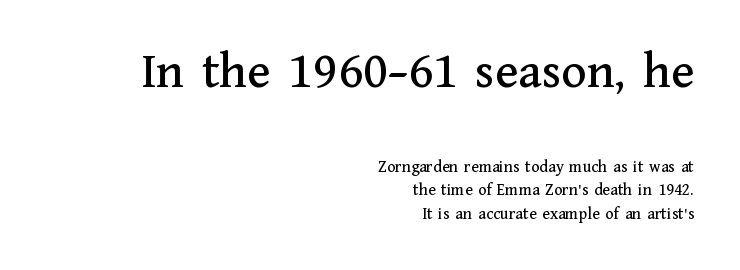
The image shows 52 px serif type, upright; set right-aligned, normal line spacing (1.36x), normal letter spacing, not underlined; the first (top) block is 3.06x larger; medium stroke contrast and a medium x-height.
